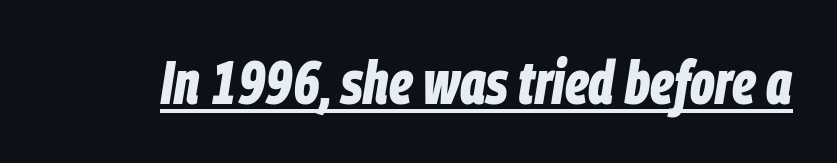
{"italic": "yes", "lean": "right", "slant_degrees": 9, "bold": "yes", "weight": "bold", "width": "condensed", "stroke_contrast": "low", "x_height": "large", "monospaced": "no", "underline": "yes", "letter_spacing": "normal", "letter_spacing_em": 0.0, "glyph_px": 60}
